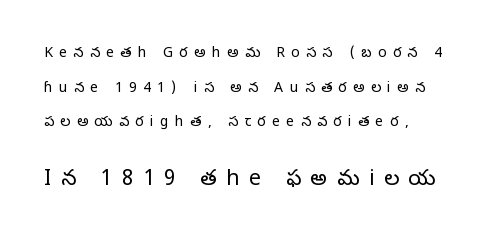
A student would notice the bottom passage is typeset larger than what precedes it. The rendering inserts visible extra space after every character. The strip under each line holds only bare page. Nothing heavy about these letters — not bold at all.
